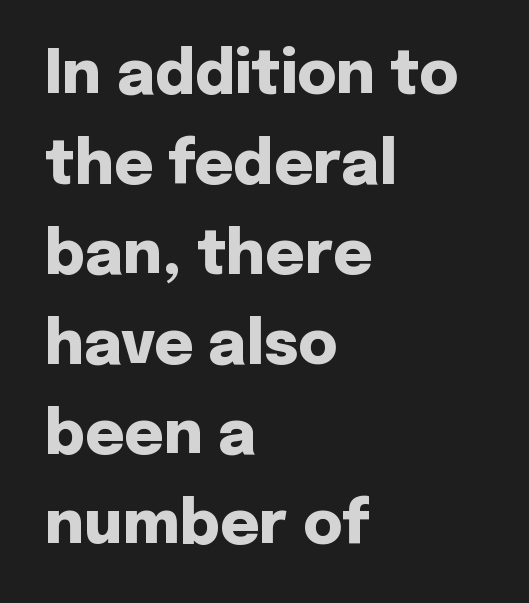
Q: Is the text bold? A: Yes.
Q: Is the text italic (slanted)? A: No, it is upright.
Q: Is the typeface a serif or a sans-serif typeface? A: Sans-serif.
Q: Is the text underlined? A: No.
Q: How is the paragraph aligned? A: Left-aligned.
Q: Is the spacing between letters normal or unusually wide? A: Normal.
Q: Is the spacing between lines tight, normal or loose? A: Normal.
Q: Width (condensed, normal, or wide)? A: Normal.
Q: Stroke contrast? A: Low.
Q: x-height? A: Medium.
Q: Monospaced? A: No.
